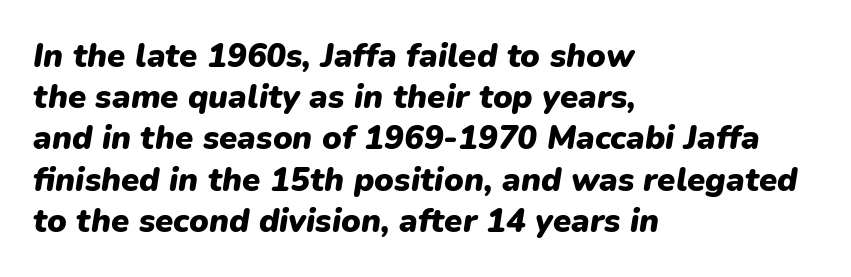
Q: Is the text bold? A: Yes.
Q: Is the text italic (slanted)? A: Yes, it leans right by about 9 degrees.
Q: Is the text underlined? A: No.
Q: How is the paragraph aligned? A: Left-aligned.
Q: Is the spacing between letters normal or unusually wide? A: Normal.
Q: Is the spacing between lines tight, normal or loose? A: Normal.
Q: Width (condensed, normal, or wide)? A: Normal.
Q: Stroke contrast? A: Low.
Q: x-height? A: Medium.
Q: Monospaced? A: No.
